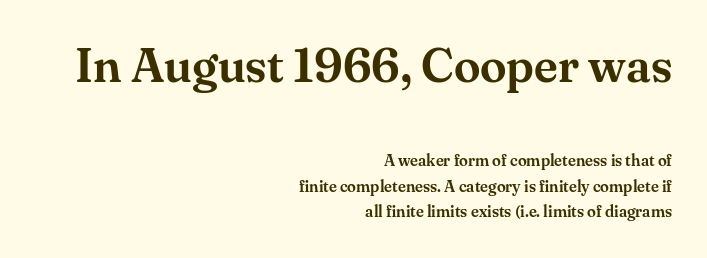
The lettering stays uniformly vertical, giving the passage a roman look. Notice how the passage keeps a crisp vertical edge on the right only. These lines are rendered in a variable-pitch font. A serif font was chosen for this passage. Top chunk: large. Bottom chunk: small.
